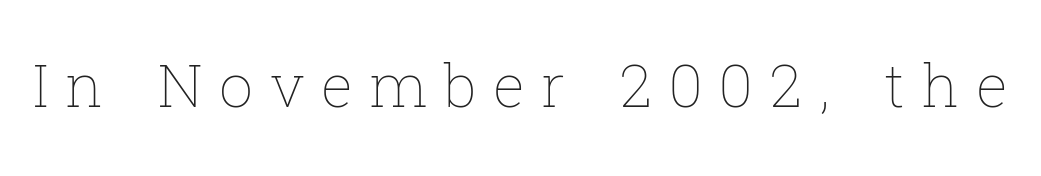
Q: Is the text bold? A: No.
Q: Is the text italic (slanted)? A: No, it is upright.
Q: Is the text underlined? A: No.
Q: Is the spacing between letters normal or unusually wide? A: Unusually wide.
Q: Width (condensed, normal, or wide)? A: Normal.
Q: Stroke contrast? A: Low.
Q: x-height? A: Medium.
Q: Monospaced? A: No.
